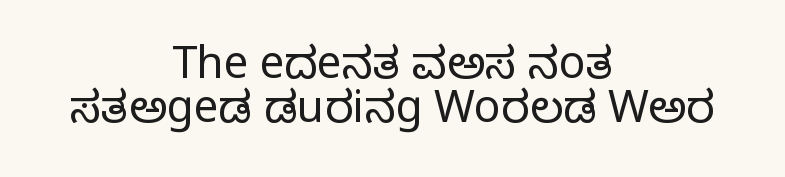
Q: Is the text bold? A: No.
Q: Is the text italic (slanted)? A: No, it is upright.
Q: Is the typeface a serif or a sans-serif typeface? A: Serif.
Q: Is the text underlined? A: No.
Q: How is the paragraph aligned? A: Centered.
Q: Is the spacing between letters normal or unusually wide? A: Normal.
Q: Is the spacing between lines tight, normal or loose? A: Tight.
Q: Width (condensed, normal, or wide)? A: Normal.
Q: Stroke contrast? A: Low.
Q: x-height? A: Large.
Q: Monospaced? A: No.
